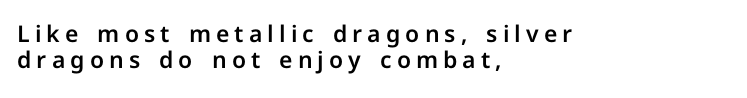
The image shows 23 px text type, upright; set left-aligned, tight line spacing (1.14x), unusually wide letter spacing (+0.22 em), not underlined.
